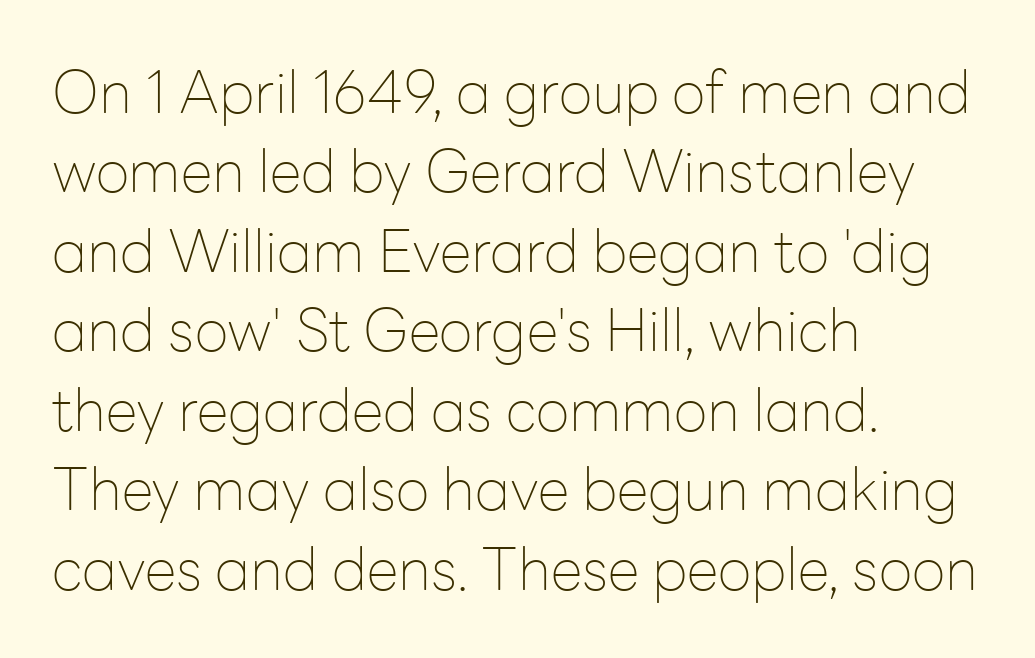
{"serif": "no", "italic": "no", "bold": "no", "weight": "thin", "width": "normal", "stroke_contrast": "low", "x_height": "medium", "monospaced": "no", "underline": "no", "align": "left", "line_spacing": "normal", "line_spacing_ratio": 1.37, "letter_spacing": "normal", "letter_spacing_em": 0.0, "glyph_px": 58}
